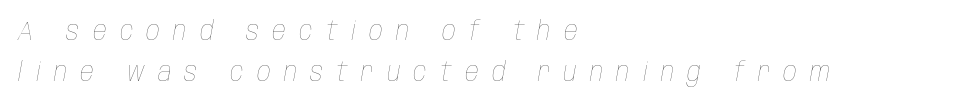
The image shows 27 px text type, italic (leaning right); set left-aligned, normal line spacing (1.52x), unusually wide letter spacing (+0.49 em), not underlined.
